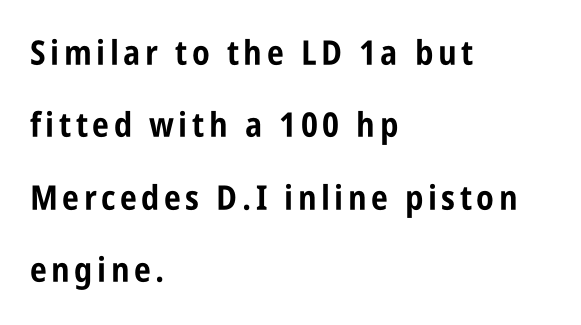
Looks like regular typesetting: each glyph gets only the width it needs. Vertical strokes here are truly vertical. These lines are composed in type without serifs. The setting favours the left margin, as ordinary paragraphs usually do.
